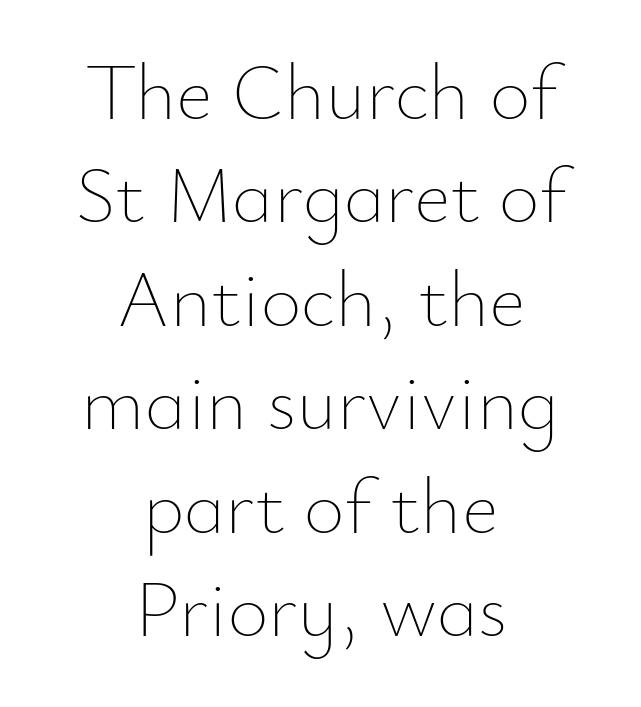
Stems here are at most as thick as an everyday book face. If you folded the block vertically in half, each line would mirror itself in length. In terms of posture, this sample is upright. Vertical spacing — default.
